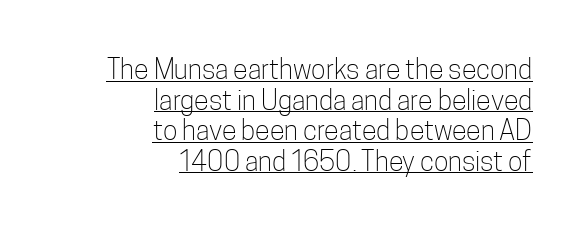
The lines are packed closely together with very little leading. Each line of the rendering has a horizontal stroke beneath the glyphs. The rendering keeps characters at their native spacing. Stroke mass is kept to a normal reading level or below.
